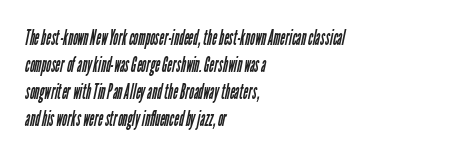
The paragraph shown leans on its left margin. Nothing heavy about these letters — not bold at all. Beneath every word, the page is bare. The letters sit at their default tracking, neither squeezed nor spread. Leading: standard.
